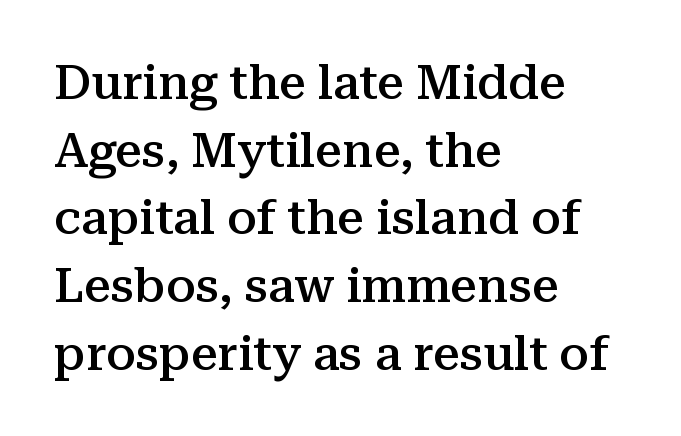
The image shows 48 px semibold serif type, upright; set left-aligned, normal line spacing (1.41x), normal letter spacing, not underlined; medium stroke contrast and a medium x-height.
